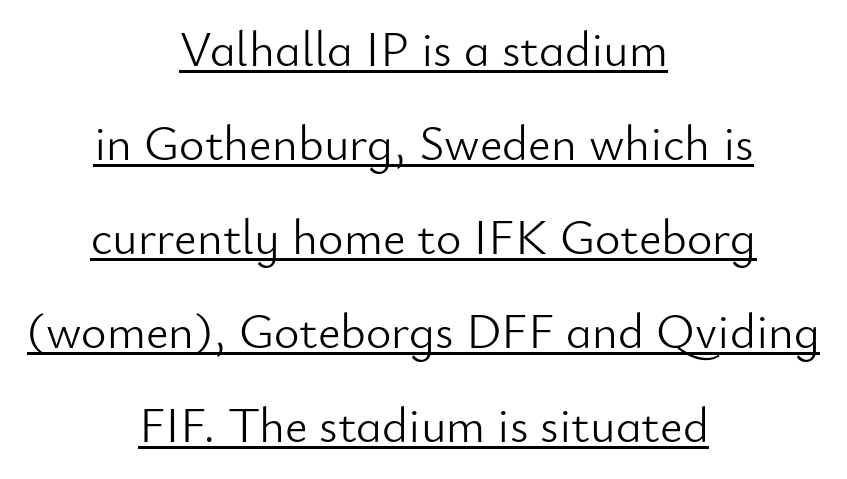
Q: Is the text bold? A: No.
Q: Is the text italic (slanted)? A: No, it is upright.
Q: Is the typeface a serif or a sans-serif typeface? A: Sans-serif.
Q: Is the text underlined? A: Yes.
Q: How is the paragraph aligned? A: Centered.
Q: Is the spacing between letters normal or unusually wide? A: Normal.
Q: Is the spacing between lines tight, normal or loose? A: Loose.
Q: Width (condensed, normal, or wide)? A: Normal.
Q: Stroke contrast? A: Low.
Q: x-height? A: Small.
Q: Monospaced? A: No.
